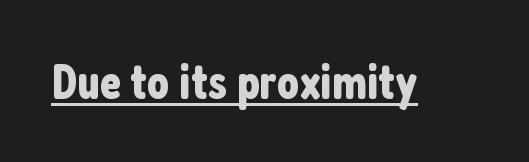
The image shows 49 px condensed sans-serif type, upright; set normal letter spacing, underlined; low stroke contrast and a medium x-height.
